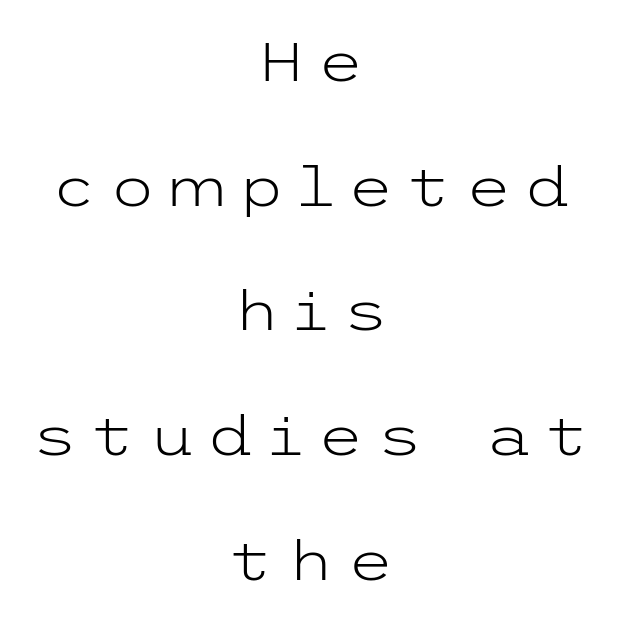
The image shows 54 px light, wide sans-serif type, upright; set centered, loose line spacing (2.31x), unusually wide letter spacing (+0.22 em), not underlined; low stroke contrast and a medium x-height.
